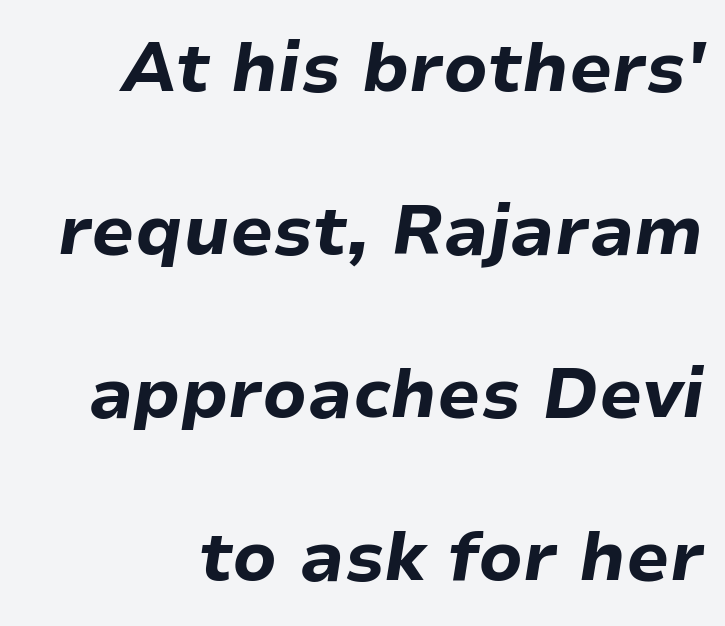
The characters look thick and weighty, a clear bold. The rendering applies a slant to the glyphs. Is this a fixed-width face? No — the glyphs have proportional, varying widths. Default kerning and tracking; the words read as compact shapes. Only glyphs here, with clear space below each row. If you measured baseline to baseline, you'd find a long distance.
